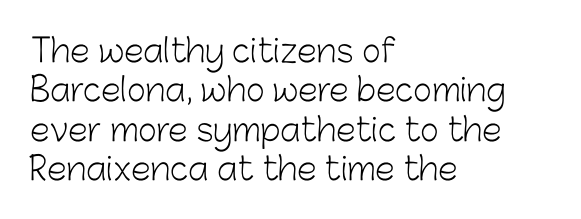
This is sans-serif lettering, the kind often seen on screens and signage. A typesetter would call this proportional, since set widths differ per character. If you drew a ruler down the left edge, every line would touch it. Unmarked baselines from the first word to the last.
